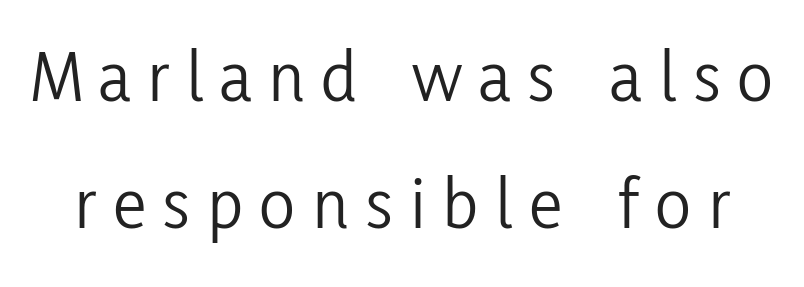
{"serif": "no", "italic": "no", "bold": "no", "weight": "light", "width": "condensed", "stroke_contrast": "low", "x_height": "medium", "monospaced": "no", "underline": "no", "line_spacing": "normal", "line_spacing_ratio": 1.7, "letter_spacing": "wide", "letter_spacing_em": 0.22, "glyph_px": 75}
